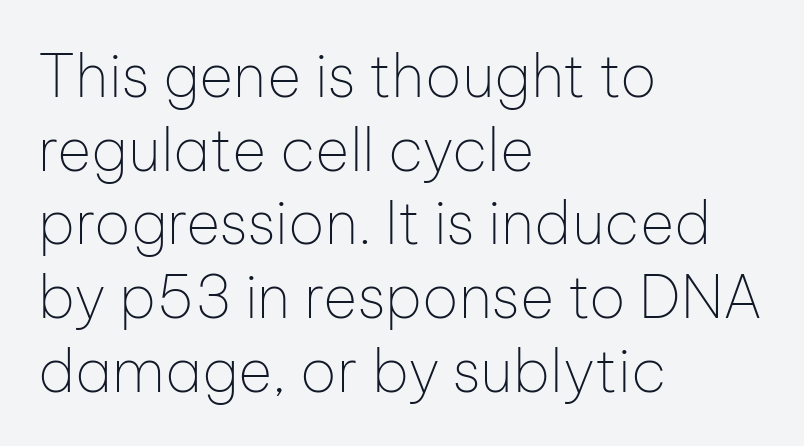
Q: Is the text bold? A: No.
Q: Is the text italic (slanted)? A: No, it is upright.
Q: Is the typeface a serif or a sans-serif typeface? A: Sans-serif.
Q: Is the text underlined? A: No.
Q: How is the paragraph aligned? A: Left-aligned.
Q: Is the spacing between letters normal or unusually wide? A: Normal.
Q: Is the spacing between lines tight, normal or loose? A: Normal.
Q: Width (condensed, normal, or wide)? A: Normal.
Q: Stroke contrast? A: Low.
Q: x-height? A: Medium.
Q: Monospaced? A: No.
